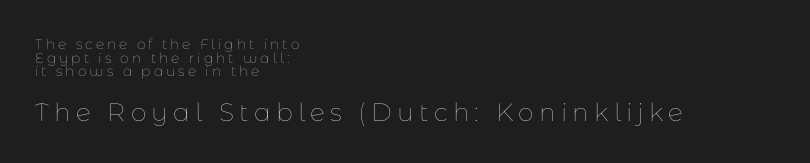
{"italic": "no", "bold": "no", "underline": "no", "align": "left", "line_spacing": "tight", "line_spacing_ratio": 0.97, "letter_spacing": "wide", "letter_spacing_em": 0.21, "larger_block": "second", "size_ratio": 1.79, "glyph_px": 25}
